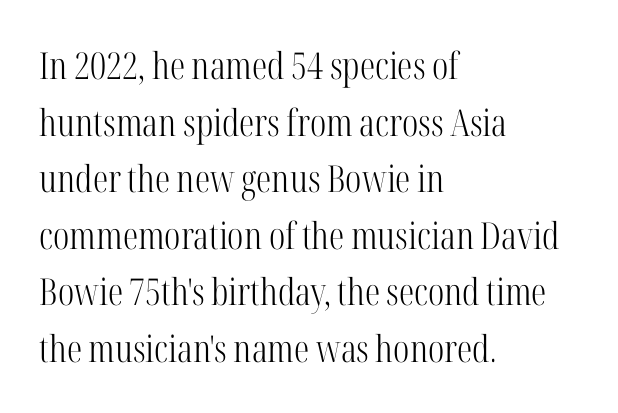
The image shows 37 px light, condensed serif type, upright; set left-aligned, normal line spacing (1.53x), normal letter spacing, not underlined; high stroke contrast and a medium x-height.
